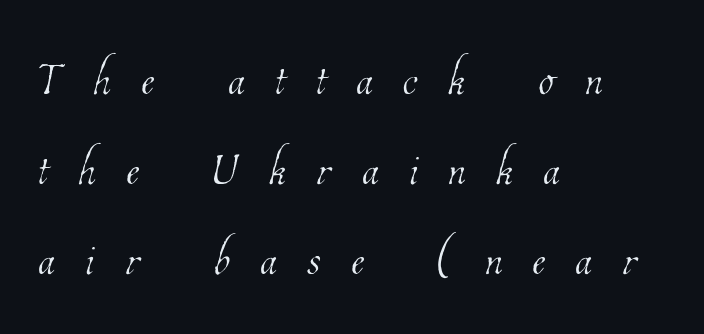
The image shows 62 px thin, condensed type; set left-aligned, normal line spacing (1.45x), unusually wide letter spacing (+0.49 em), not underlined; low stroke contrast and a medium x-height.
